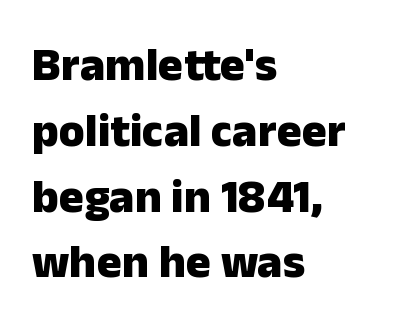
Weight check: bold — yes, fully. Just letters on the line, the space beneath them empty. The type is set solid horizontally, with unmodified tracking. Is there much room between lines? A standard amount, neither cramped nor airy.
